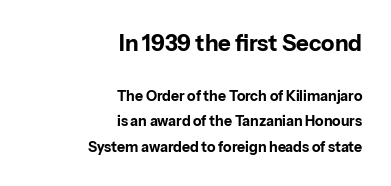
The lettering stays uniformly vertical, giving the passage a roman look. Only glyphs here, with clear space below each row. Look at the glyph heights: the upper group is clearly the bigger setting. In CSS terms this would be text-align: right. Typographic density is high because the face is bold. In terms of letterspacing, this is plain default setting.
